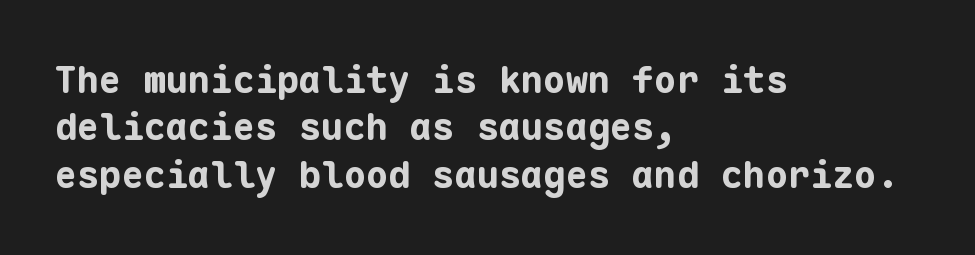
Just letters on the line, the space beneath them empty. All the whitespace from short lines collects on the right. Note the uniform advance width — an 'i' takes as much space as an 'm'. Compared with typical body copy, the letter spacing here is the same.
